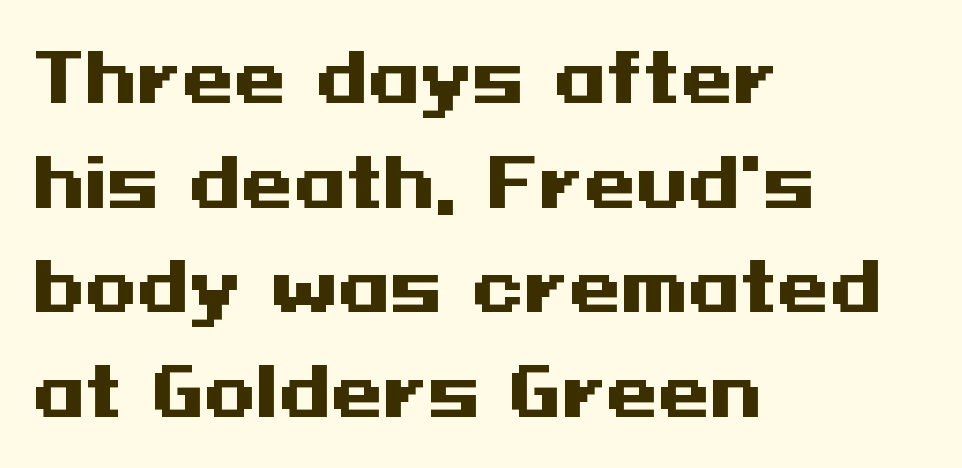
{"serif": "no", "italic": "no", "bold": "yes", "weight": "heavy", "width": "wide", "stroke_contrast": "medium", "x_height": "medium", "underline": "no", "align": "left", "line_spacing": "normal", "line_spacing_ratio": 1.56, "letter_spacing": "normal", "letter_spacing_em": 0.0, "glyph_px": 67}
